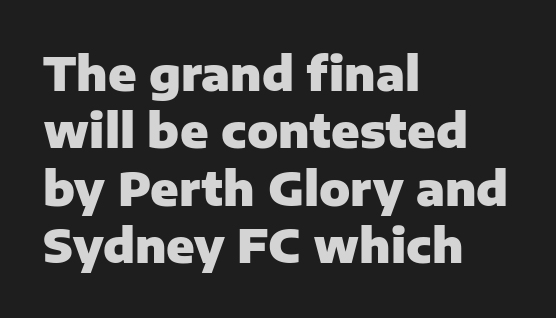
The image shows 46 px heavy sans-serif type, upright; set left-aligned, normal line spacing (1.25x), normal letter spacing, not underlined; low stroke contrast and a medium x-height.
